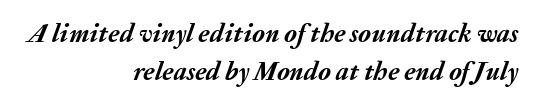
Q: Is the text bold? A: Yes.
Q: Is the text italic (slanted)? A: Yes, it leans right by about 20 degrees.
Q: Is the text underlined? A: No.
Q: How is the paragraph aligned? A: Right-aligned.
Q: Is the spacing between letters normal or unusually wide? A: Normal.
Q: Is the spacing between lines tight, normal or loose? A: Normal.
